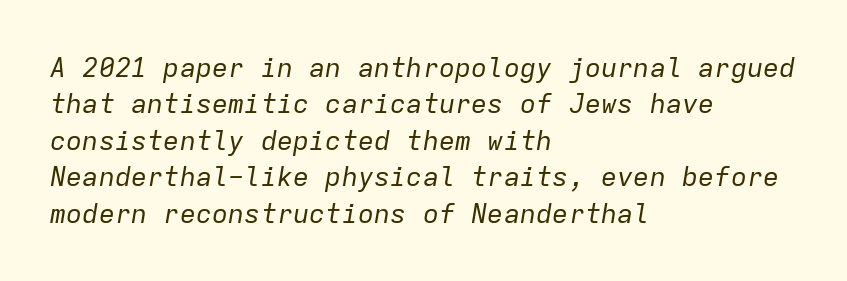
{"italic": "yes", "lean": "right", "slant_degrees": 9, "bold": "no", "underline": "no", "align": "left", "line_spacing": "normal", "line_spacing_ratio": 1.35, "letter_spacing": "normal", "letter_spacing_em": 0.0, "glyph_px": 27}
